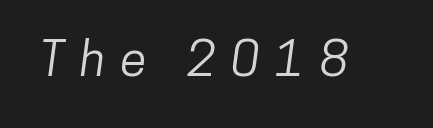
Q: Is the typeface a serif or a sans-serif typeface? A: Sans-serif.
Q: Is the text underlined? A: No.
Q: Is the spacing between letters normal or unusually wide? A: Unusually wide.
Q: Width (condensed, normal, or wide)? A: Condensed.
Q: Stroke contrast? A: Low.
Q: x-height? A: Medium.
Q: Monospaced? A: No.
